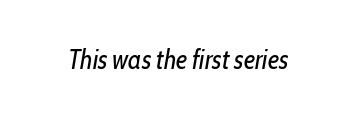
{"italic": "yes", "lean": "right", "slant_degrees": 10, "bold": "no", "underline": "no", "letter_spacing": "normal", "letter_spacing_em": 0.0, "glyph_px": 27}
